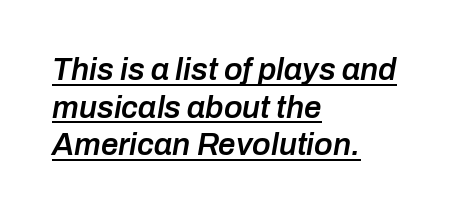
The image shows 31 px semibold type, italic (leaning right); set left-aligned, line spacing 1.21x, normal letter spacing, underlined; low stroke contrast and a medium x-height.
